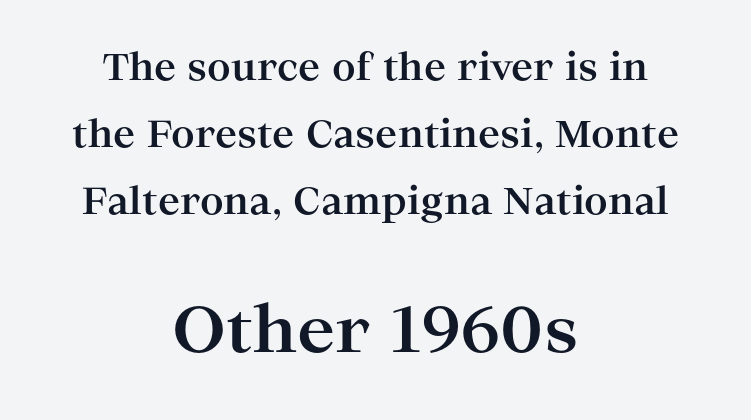
{"serif": "yes", "italic": "no", "bold": "yes", "weight": "bold", "width": "wide", "stroke_contrast": "high", "x_height": "medium", "monospaced": "no", "underline": "no", "align": "center", "line_spacing_ratio": 1.81, "letter_spacing": "normal", "letter_spacing_em": 0.0, "larger_block": "second", "size_ratio": 1.73, "glyph_px": 64}
